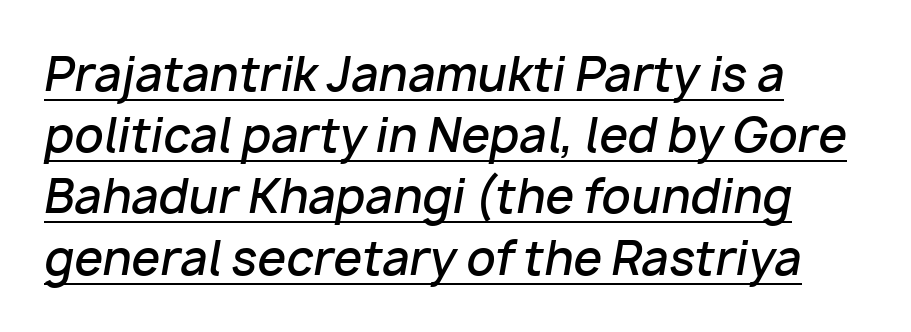
The image shows 46 px semibold type, italic (leaning right); set left-aligned, normal line spacing (1.33x), normal letter spacing, underlined; low stroke contrast and a medium x-height.
